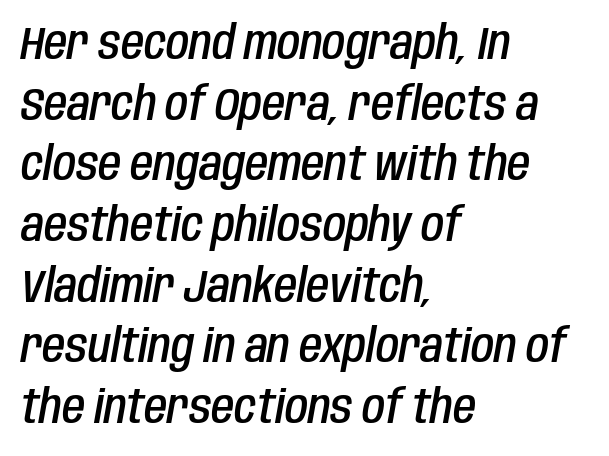
Q: Is the text bold? A: Semi-bold.
Q: Is the text italic (slanted)? A: Yes, it leans right by about 10 degrees.
Q: Is the text underlined? A: No.
Q: How is the paragraph aligned? A: Left-aligned.
Q: Is the spacing between letters normal or unusually wide? A: Normal.
Q: Is the spacing between lines tight, normal or loose? A: Normal.
Q: Width (condensed, normal, or wide)? A: Condensed.
Q: Stroke contrast? A: Low.
Q: x-height? A: Large.
Q: Monospaced? A: No.
